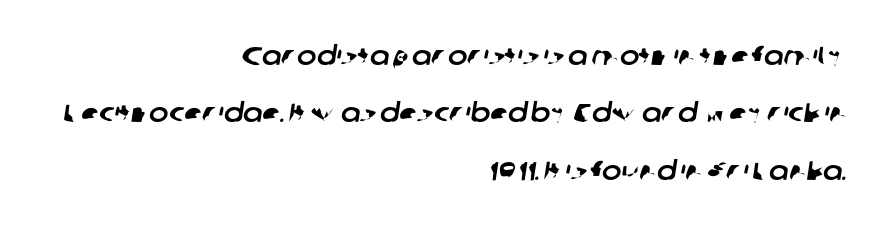
Q: Is the text underlined? A: No.
Q: How is the paragraph aligned? A: Right-aligned.
Q: Is the spacing between letters normal or unusually wide? A: Normal.
Q: Is the spacing between lines tight, normal or loose? A: Loose.
